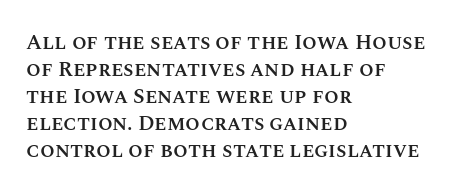
The image shows 21 px text type, upright; set left-aligned, normal line spacing (1.29x), normal letter spacing, not underlined.
